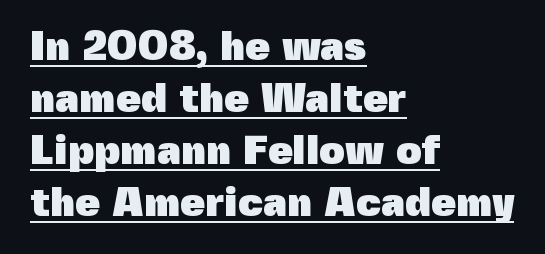
The image shows 40 px heavy sans-serif type, upright; set left-aligned, normal line spacing (1.3x), normal letter spacing, underlined; a medium x-height.
